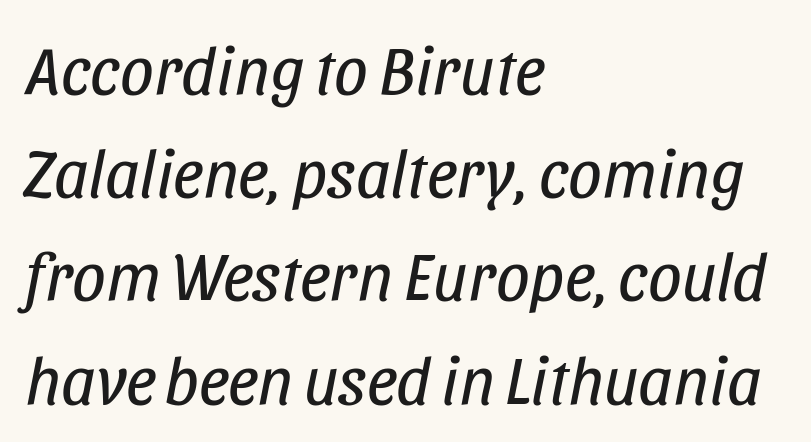
Q: Is the text bold? A: No.
Q: Is the text italic (slanted)? A: Yes, it leans right by about 11 degrees.
Q: Is the text underlined? A: No.
Q: How is the paragraph aligned? A: Left-aligned.
Q: Is the spacing between letters normal or unusually wide? A: Normal.
Q: Is the spacing between lines tight, normal or loose? A: Normal.
Q: Width (condensed, normal, or wide)? A: Condensed.
Q: Stroke contrast? A: Low.
Q: x-height? A: Large.
Q: Monospaced? A: No.
